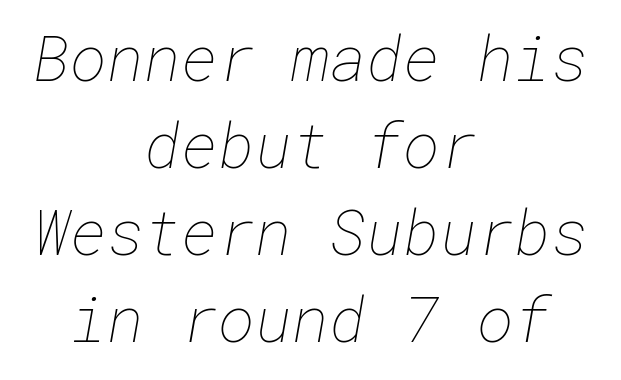
The image shows 63 px thin type; set centered, normal line spacing (1.38x), normal letter spacing, not underlined; low stroke contrast and a medium x-height.
